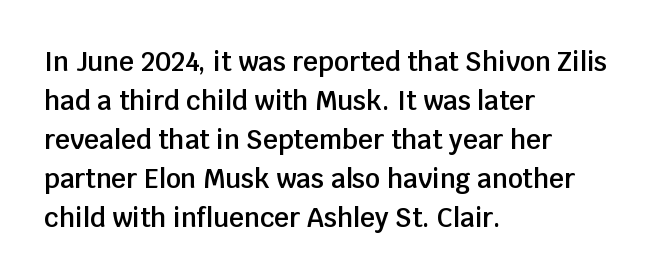
The image shows 26 px text type, upright; set left-aligned, normal line spacing (1.5x), normal letter spacing, not underlined.
